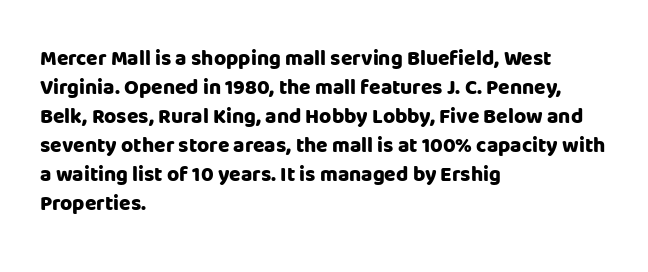
The image shows 21 px bold type, upright; set left-aligned, normal line spacing (1.38x), normal letter spacing, not underlined.
